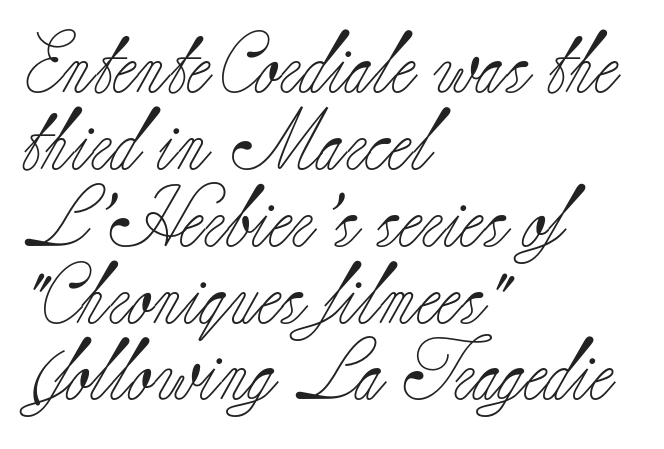
The image shows 61 px light serif type; set left-aligned, normal line spacing (1.26x), normal letter spacing, not underlined; low stroke contrast and a small x-height.
